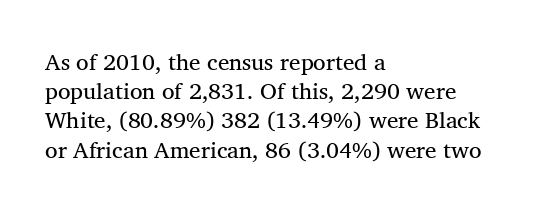
Interline gaps are of average width in this sample. Short note: letters normally spaced. Posture: vertical. The strip under each line holds only bare page. Which margin do the lines hug? The left one — the right edge is uneven.
